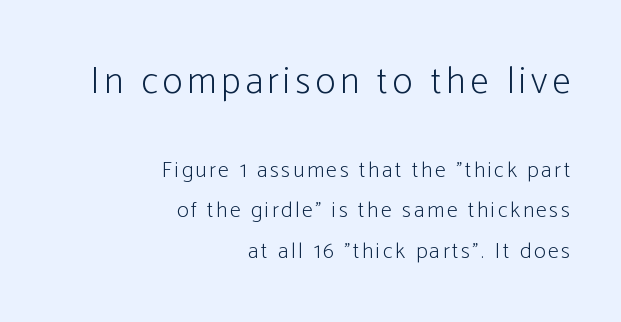
No heavy texture on the line: the type isn't bold. Here the designer chose a conventional face with non-uniform glyph widths. Which of the two is more prominent by size? The first, at the top. Lines of text with bare space underneath. One-word summary of the alignment: right.
